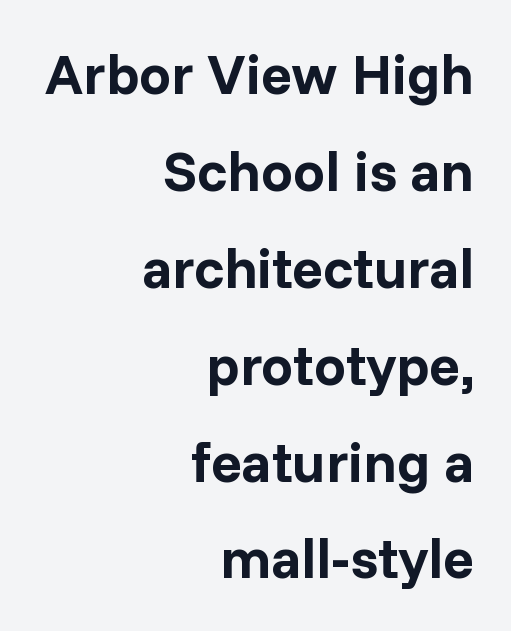
The image shows 57 px bold sans-serif type, upright; set right-aligned, normal line spacing (1.7x), normal letter spacing, not underlined; low stroke contrast and a medium x-height.
